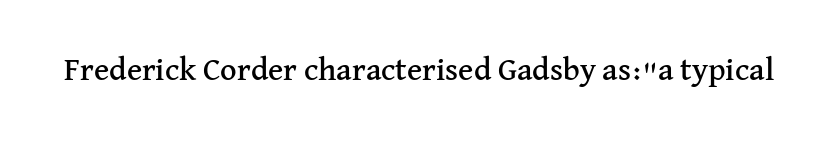
The image shows 32 px serif type, upright; set normal letter spacing, not underlined; medium stroke contrast and a medium x-height.
